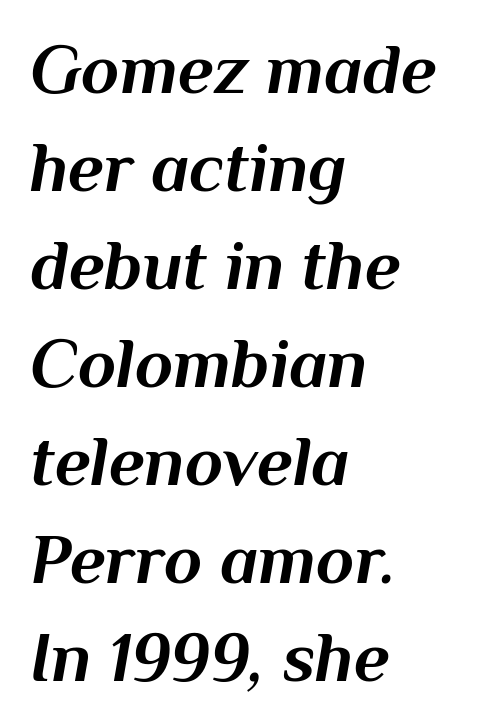
{"italic": "yes", "lean": "right", "slant_degrees": 10, "bold": "yes", "weight": "bold", "width": "normal", "stroke_contrast": "medium", "x_height": "medium", "monospaced": "no", "underline": "no", "align": "left", "line_spacing": "normal", "line_spacing_ratio": 1.4, "letter_spacing": "normal", "letter_spacing_em": 0.0, "glyph_px": 70}
